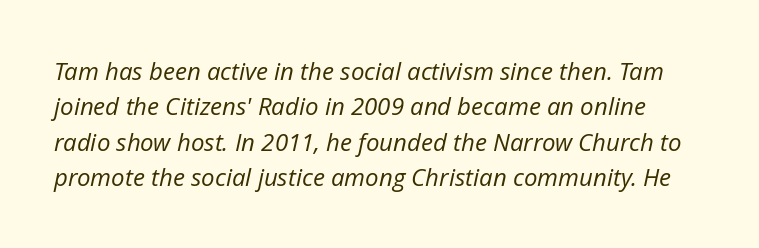
Looking at the ascenders, they clearly lean. The passage shown is not underscored anywhere. The characters are drawn with everyday or finer stroke widths. This block has exactly the height ordinary leading produces. Tracking value appears to be zero — textbook default spacing.
